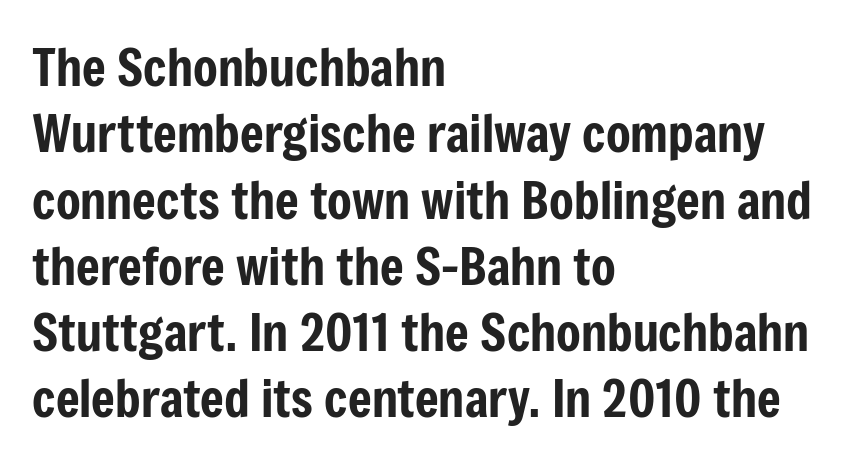
Rule under the text: the space is simply empty. Proportional: the letters do not fall into vertical columns. You could call the tracking neutral — neither tight nor loose. Every row of glyphs begins at an identical x-position on the left.
